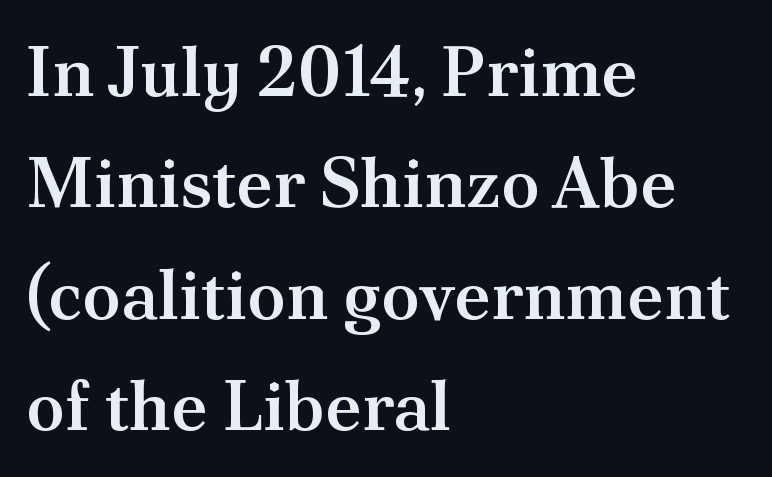
The image shows 70 px semibold serif type, upright; set left-aligned, normal line spacing (1.59x), normal letter spacing, not underlined; medium stroke contrast and a small x-height.
